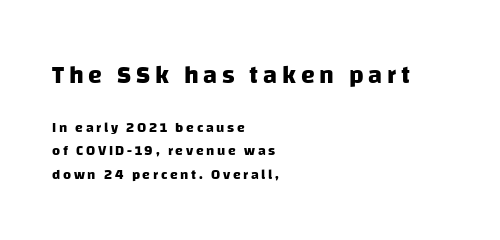
Q: Is the text bold? A: Yes.
Q: Is the text underlined? A: No.
Q: How is the paragraph aligned? A: Left-aligned.
Q: Is the spacing between lines tight, normal or loose? A: Normal.
Q: Which block of text is set in a larger size, the first (top) or the second (bottom)? A: The first (top) one.
